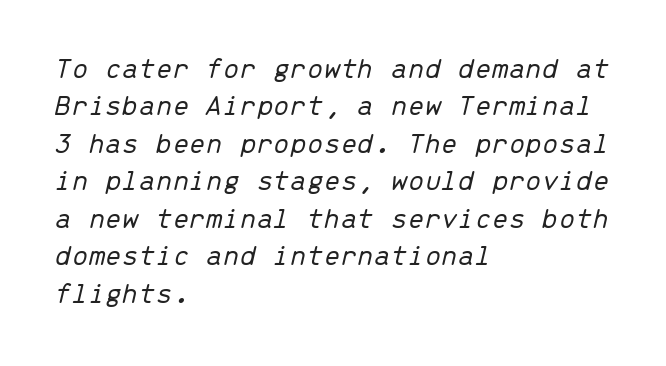
{"italic": "yes", "lean": "right", "slant_degrees": 13, "bold": "no", "weight": "light", "width": "normal", "stroke_contrast": "low", "x_height": "medium", "monospaced": "yes", "underline": "no", "align": "left", "line_spacing": "normal", "line_spacing_ratio": 1.25, "letter_spacing": "normal", "letter_spacing_em": 0.0, "glyph_px": 30}
